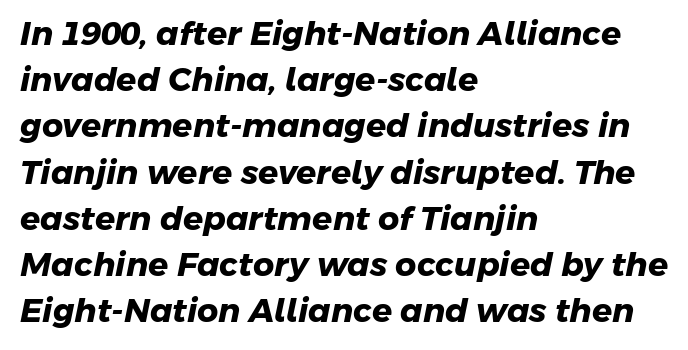
Q: Is the text bold? A: Yes.
Q: Is the typeface a serif or a sans-serif typeface? A: Sans-serif.
Q: Is the text underlined? A: No.
Q: How is the paragraph aligned? A: Left-aligned.
Q: Is the spacing between letters normal or unusually wide? A: Normal.
Q: Is the spacing between lines tight, normal or loose? A: Normal.
Q: Width (condensed, normal, or wide)? A: Normal.
Q: Stroke contrast? A: Low.
Q: x-height? A: Medium.
Q: Monospaced? A: No.
